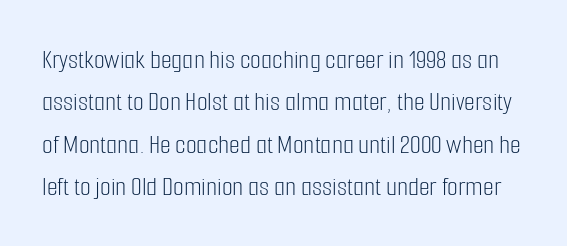
{"serif": "no", "italic": "no", "bold": "no", "weight": "light", "width": "condensed", "stroke_contrast": "low", "x_height": "medium", "monospaced": "no", "underline": "no", "line_spacing": "normal", "line_spacing_ratio": 1.51, "letter_spacing": "normal", "letter_spacing_em": 0.0, "glyph_px": 28}
